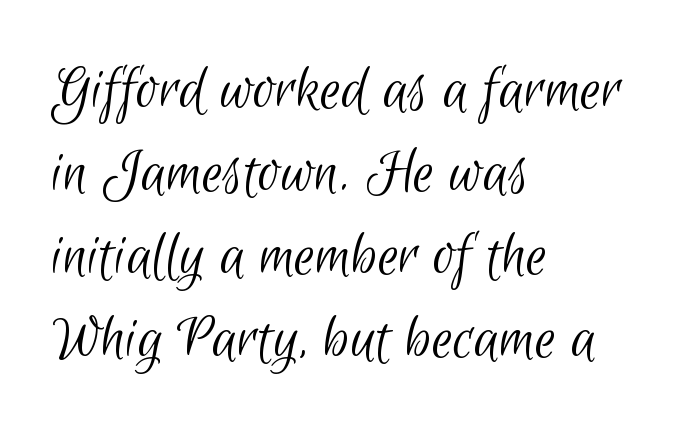
Q: Is the text bold? A: No.
Q: Is the typeface a serif or a sans-serif typeface? A: Sans-serif.
Q: Is the text underlined? A: No.
Q: How is the paragraph aligned? A: Left-aligned.
Q: Is the spacing between letters normal or unusually wide? A: Normal.
Q: Width (condensed, normal, or wide)? A: Condensed.
Q: Stroke contrast? A: Low.
Q: x-height? A: Small.
Q: Monospaced? A: No.
